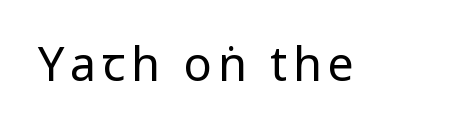
{"serif": "no", "italic": "no", "bold": "no", "weight": "regular", "width": "condensed", "stroke_contrast": "low", "x_height": "large", "monospaced": "no", "underline": "no", "glyph_px": 47}
